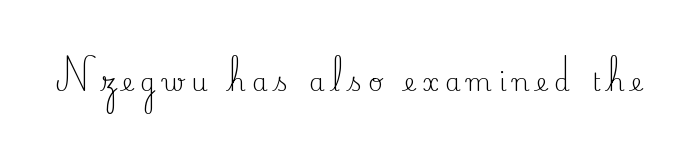
The image shows 25 px text type, upright; set unusually wide letter spacing (+0.27 em), not underlined.
